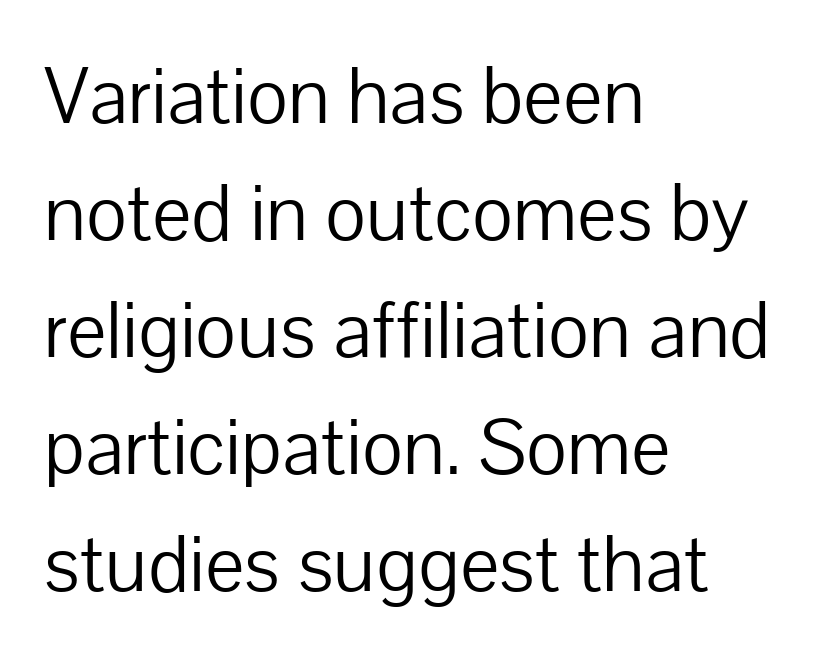
The typeface has the unassuming heft of standard copy or less. Think of a printed novel: that variable character pitch is what you see here. Vertical spacing — default. Look at the tracking — it's just the regular setting, nothing added. If you drew a ruler down the left edge, every line would touch it.
